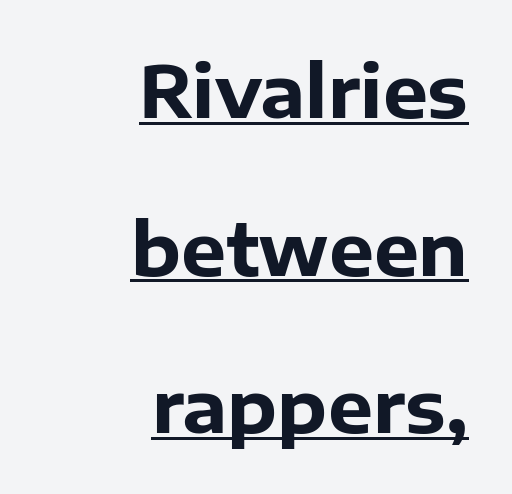
The image shows 71 px heavy sans-serif type, upright; set right-aligned, loose line spacing (2.22x), normal letter spacing, underlined; low stroke contrast and a medium x-height.
